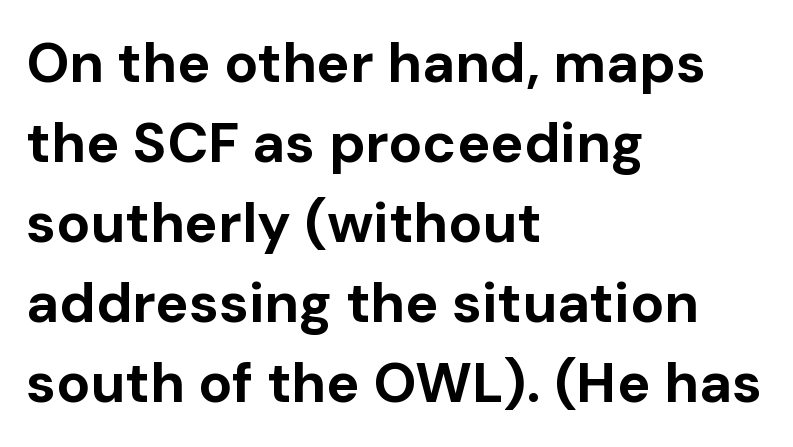
The image shows 56 px bold sans-serif type, upright; set left-aligned, normal line spacing (1.43x), normal letter spacing, not underlined; low stroke contrast and a medium x-height.
